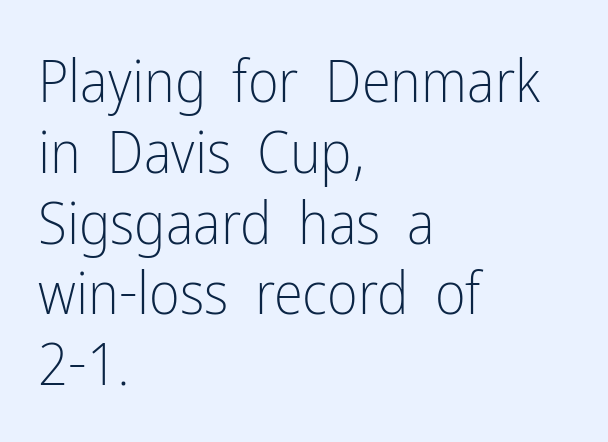
Q: Is the text bold? A: No.
Q: Is the text italic (slanted)? A: No, it is upright.
Q: Is the typeface a serif or a sans-serif typeface? A: Sans-serif.
Q: Is the text underlined? A: No.
Q: How is the paragraph aligned? A: Left-aligned.
Q: Is the spacing between letters normal or unusually wide? A: Normal.
Q: Width (condensed, normal, or wide)? A: Condensed.
Q: Stroke contrast? A: Low.
Q: x-height? A: Medium.
Q: Monospaced? A: No.
